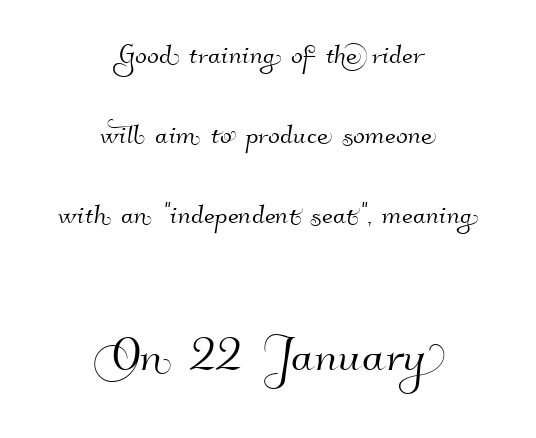
{"serif": "no", "width": "normal", "stroke_contrast": "high", "x_height": "small", "monospaced": "no", "underline": "no", "align": "center", "line_spacing": "loose", "line_spacing_ratio": 2.29, "letter_spacing": "normal", "letter_spacing_em": 0.0, "larger_block": "second", "size_ratio": 1.77, "glyph_px": 62}
